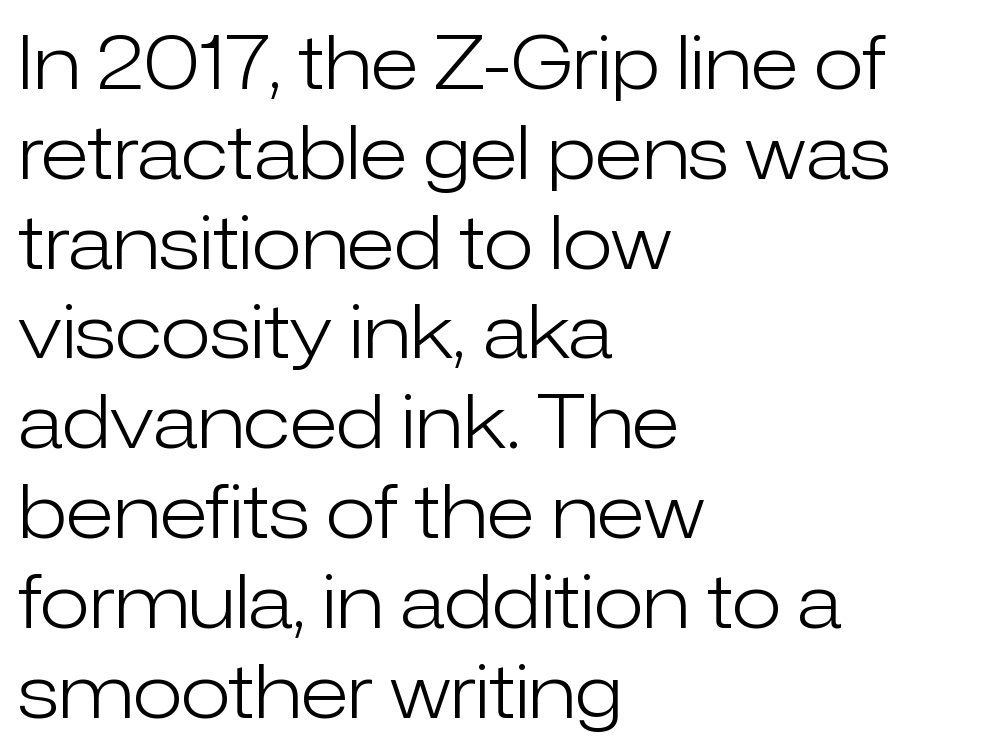
Summary of weight: not heavy and not bold. Check where the strokes stop: nothing finishes them off — pure sans. Layout note: lines flush left. Posture: vertical. Looks like regular typesetting: each glyph gets only the width it needs. The space beneath each line is pristine and unruled.
